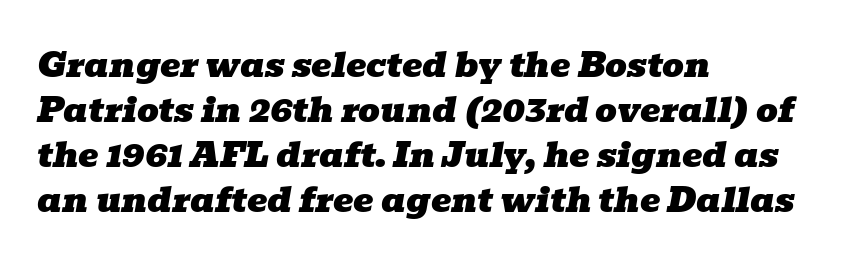
Q: Is the text italic (slanted)? A: Yes, it leans right by about 10 degrees.
Q: Is the typeface a serif or a sans-serif typeface? A: Serif.
Q: Is the text underlined? A: No.
Q: How is the paragraph aligned? A: Left-aligned.
Q: Is the spacing between letters normal or unusually wide? A: Normal.
Q: Is the spacing between lines tight, normal or loose? A: Normal.
Q: Width (condensed, normal, or wide)? A: Wide.
Q: Stroke contrast? A: Low.
Q: x-height? A: Medium.
Q: Monospaced? A: No.
